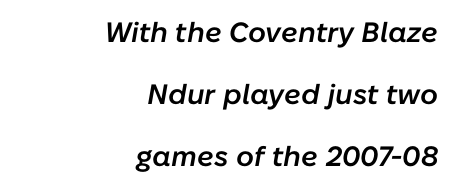
The face used here has a pronounced slope to its letters. Here the glyphs are tracked normally, forming tight word shapes. This sample trades compactness for vertical openness between lines. The rendering anchors every line to the right-hand side. Weight: semibold (demi).
